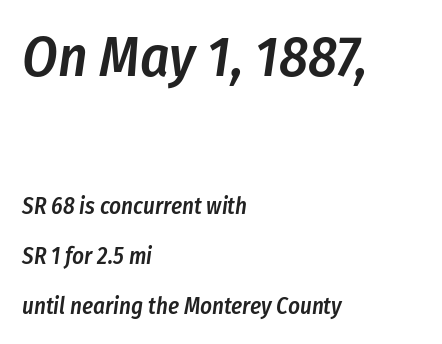
The image shows 57 px semibold, condensed type, italic (leaning right); set left-aligned, loose line spacing (2.18x), normal letter spacing, not underlined; the first (top) block is 2.48x larger; low stroke contrast and a medium x-height.
